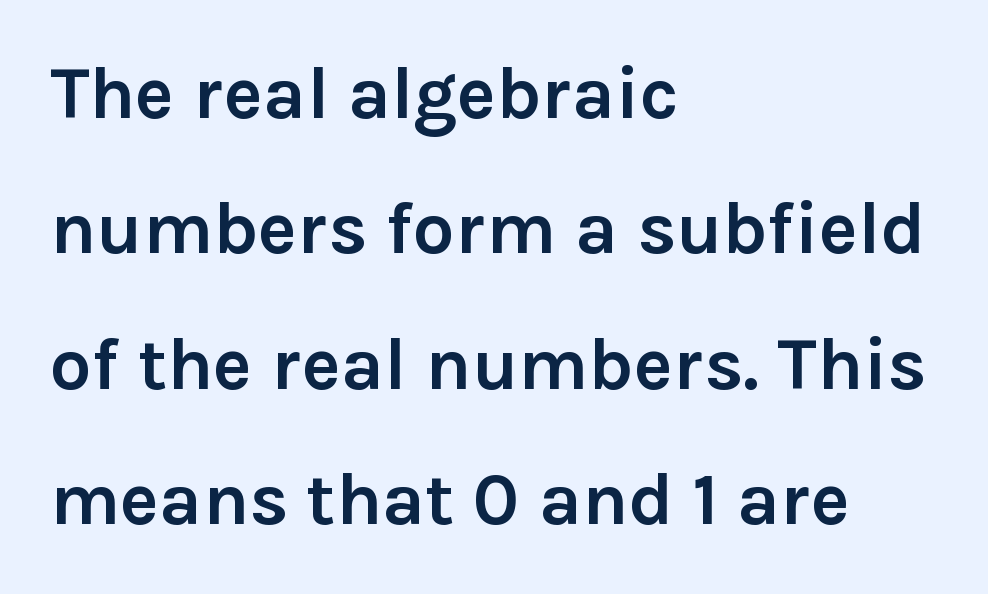
{"serif": "no", "italic": "no", "bold": "yes", "weight": "semibold", "width": "normal", "stroke_contrast": "low", "x_height": "medium", "monospaced": "no", "underline": "no", "align": "left", "line_spacing_ratio": 1.83, "letter_spacing": "normal", "letter_spacing_em": 0.0, "glyph_px": 74}
